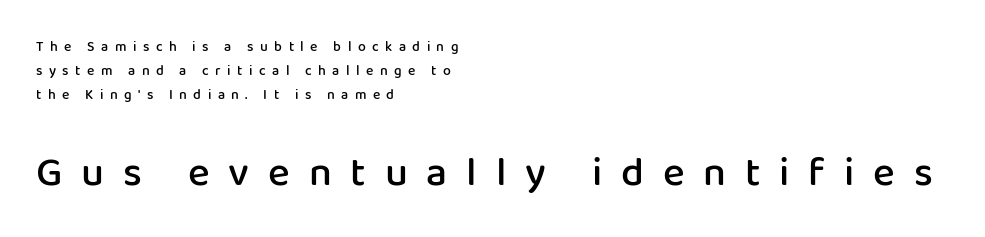
The image shows 41 px semibold sans-serif type, upright; set left-aligned, line spacing 1.71x, unusually wide letter spacing (+0.46 em), not underlined; the second (bottom) block is 2.93x larger; low stroke contrast and a medium x-height.
